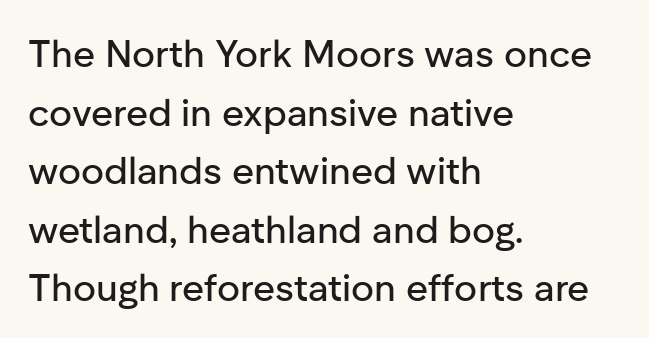
The image shows 38 px sans-serif type, upright; set left-aligned, normal line spacing (1.54x), normal letter spacing, not underlined; low stroke contrast and a medium x-height.
